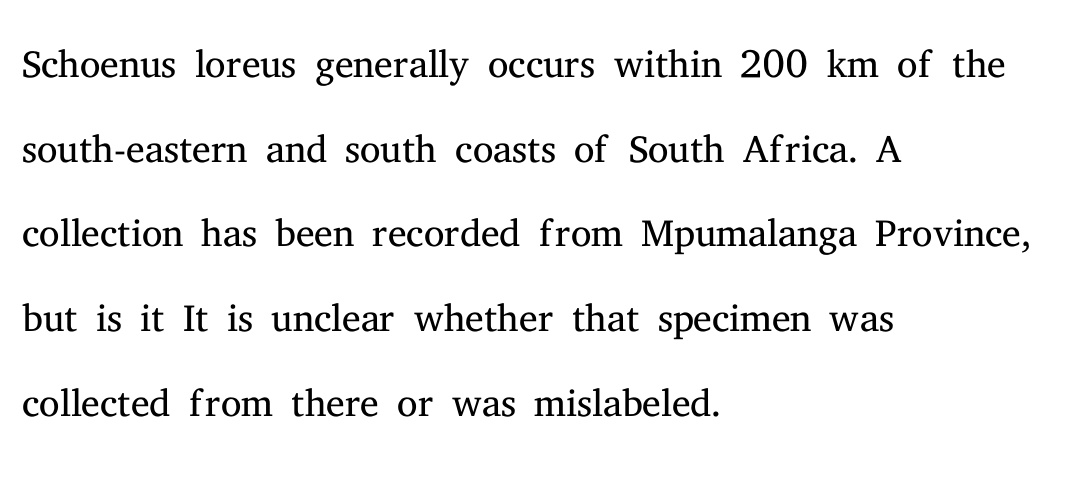
The letterforms sit shoulder to shoulder at normal distance. Has an underline been added? It has not. You could not count columns in this text — the font is proportionally spaced. Heaviness? Minimal to ordinary, like unemphasized prose.
